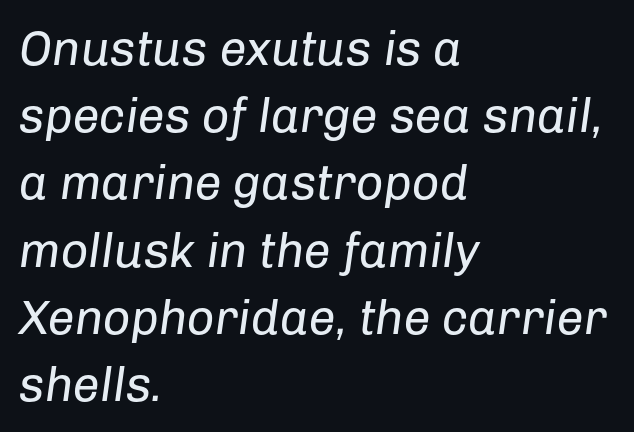
Q: Is the text bold? A: No.
Q: Is the text italic (slanted)? A: Yes, it leans right by about 8 degrees.
Q: Is the text underlined? A: No.
Q: How is the paragraph aligned? A: Left-aligned.
Q: Is the spacing between letters normal or unusually wide? A: Normal.
Q: Is the spacing between lines tight, normal or loose? A: Normal.
Q: Width (condensed, normal, or wide)? A: Normal.
Q: Stroke contrast? A: Low.
Q: x-height? A: Medium.
Q: Monospaced? A: No.
